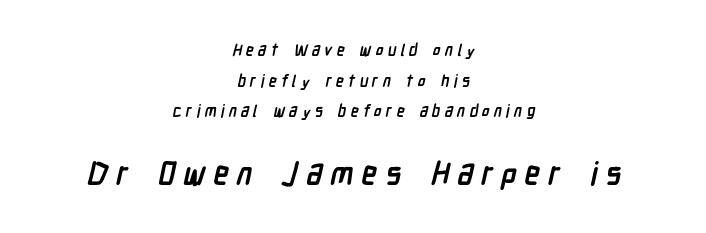
Q: Is the text bold? A: Yes.
Q: Is the typeface a serif or a sans-serif typeface? A: Sans-serif.
Q: Is the text underlined? A: No.
Q: How is the paragraph aligned? A: Centered.
Q: Is the spacing between letters normal or unusually wide? A: Unusually wide.
Q: Is the spacing between lines tight, normal or loose? A: Loose.
Q: Which block of text is set in a larger size, the first (top) or the second (bottom)? A: The second (bottom) one.
Q: Width (condensed, normal, or wide)? A: Condensed.
Q: Stroke contrast? A: Low.
Q: x-height? A: Medium.
Q: Monospaced? A: No.
